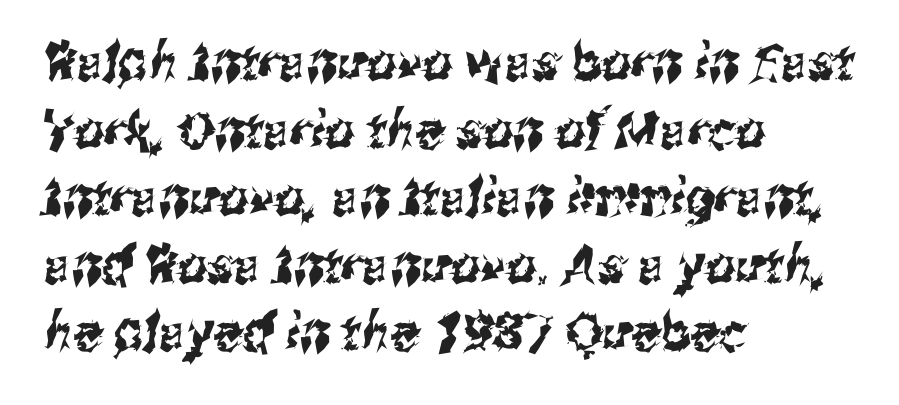
Q: Is the typeface a serif or a sans-serif typeface? A: Sans-serif.
Q: Is the text underlined? A: No.
Q: How is the paragraph aligned? A: Left-aligned.
Q: Is the spacing between letters normal or unusually wide? A: Normal.
Q: Is the spacing between lines tight, normal or loose? A: Normal.
Q: Width (condensed, normal, or wide)? A: Condensed.
Q: Stroke contrast? A: Medium.
Q: x-height? A: Medium.
Q: Monospaced? A: No.
